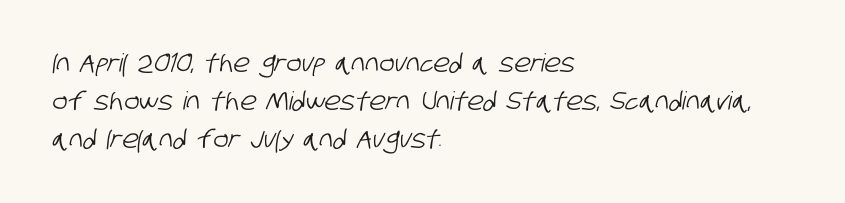
{"underline": "no", "align": "left", "line_spacing": "normal", "line_spacing_ratio": 1.52, "letter_spacing": "normal", "letter_spacing_em": 0.0, "glyph_px": 25}
